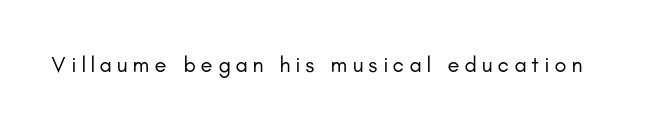
No heavy texture on the line: the type isn't bold. This sample uses expanded letter spacing, leaving extra air between glyphs. Just letters on the line, the space beneath them empty. The font's upright variant was chosen for this text.
